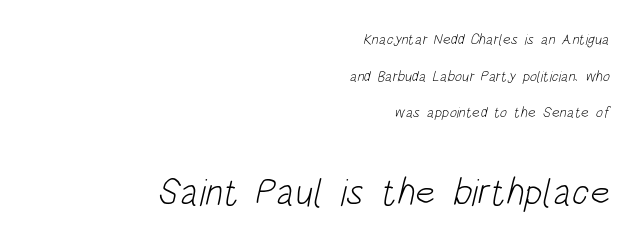
Q: Is the text bold? A: No.
Q: Is the typeface a serif or a sans-serif typeface? A: Sans-serif.
Q: Is the text underlined? A: No.
Q: How is the paragraph aligned? A: Right-aligned.
Q: Is the spacing between letters normal or unusually wide? A: Normal.
Q: Is the spacing between lines tight, normal or loose? A: Loose.
Q: Which block of text is set in a larger size, the first (top) or the second (bottom)? A: The second (bottom) one.
Q: Width (condensed, normal, or wide)? A: Condensed.
Q: Stroke contrast? A: Low.
Q: x-height? A: Large.
Q: Monospaced? A: No.
